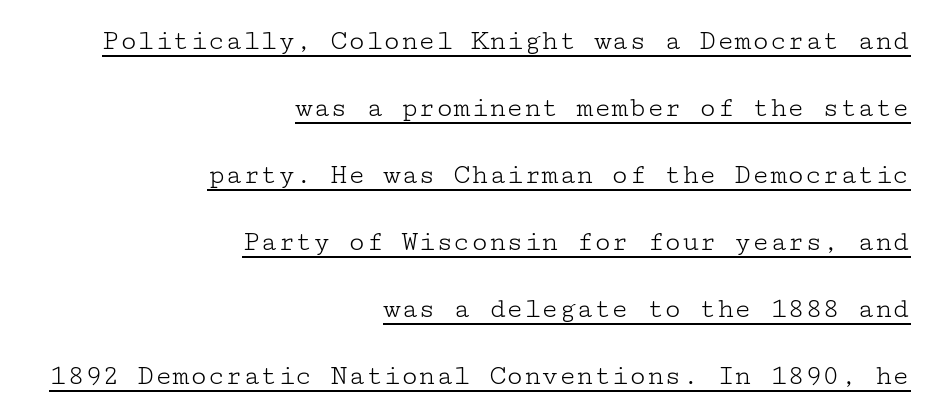
Q: Is the text bold? A: No.
Q: Is the text italic (slanted)? A: No, it is upright.
Q: Is the typeface a serif or a sans-serif typeface? A: Serif.
Q: Is the text underlined? A: Yes.
Q: How is the paragraph aligned? A: Right-aligned.
Q: Is the spacing between letters normal or unusually wide? A: Normal.
Q: Is the spacing between lines tight, normal or loose? A: Loose.
Q: Width (condensed, normal, or wide)? A: Wide.
Q: Stroke contrast? A: Low.
Q: x-height? A: Medium.
